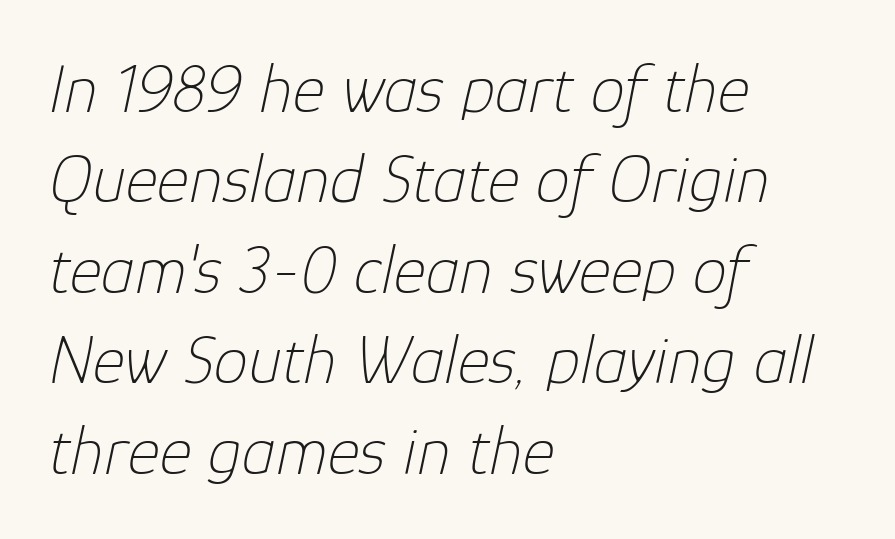
Q: Is the text bold? A: No.
Q: Is the text italic (slanted)? A: Yes, it leans right by about 12 degrees.
Q: Is the text underlined? A: No.
Q: How is the paragraph aligned? A: Left-aligned.
Q: Is the spacing between letters normal or unusually wide? A: Normal.
Q: Is the spacing between lines tight, normal or loose? A: Normal.
Q: Width (condensed, normal, or wide)? A: Normal.
Q: Stroke contrast? A: Low.
Q: x-height? A: Medium.
Q: Monospaced? A: No.
